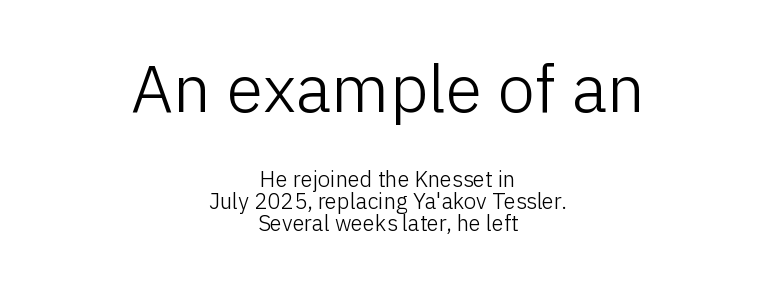
{"serif": "no", "italic": "no", "bold": "no", "weight": "light", "width": "normal", "stroke_contrast": "low", "x_height": "medium", "monospaced": "no", "underline": "no", "align": "center", "line_spacing": "tight", "line_spacing_ratio": 1.0, "letter_spacing": "normal", "letter_spacing_em": 0.0, "larger_block": "first", "size_ratio": 3.05, "glyph_px": 67}
